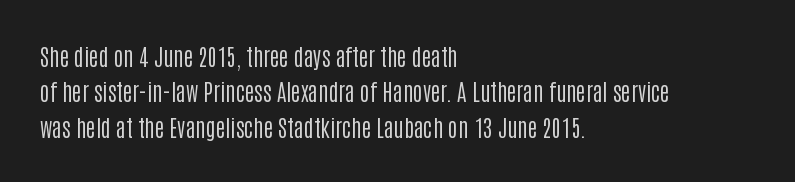
Q: Is the text bold? A: No.
Q: Is the text italic (slanted)? A: No, it is upright.
Q: Is the text underlined? A: No.
Q: How is the paragraph aligned? A: Left-aligned.
Q: Is the spacing between letters normal or unusually wide? A: Normal.
Q: Is the spacing between lines tight, normal or loose? A: Normal.
